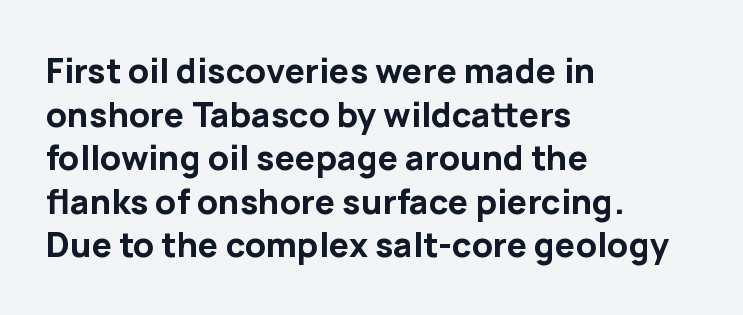
The image shows 34 px bold sans-serif type, upright; set left-aligned, normal line spacing (1.28x), normal letter spacing, not underlined; low stroke contrast and a medium x-height.
